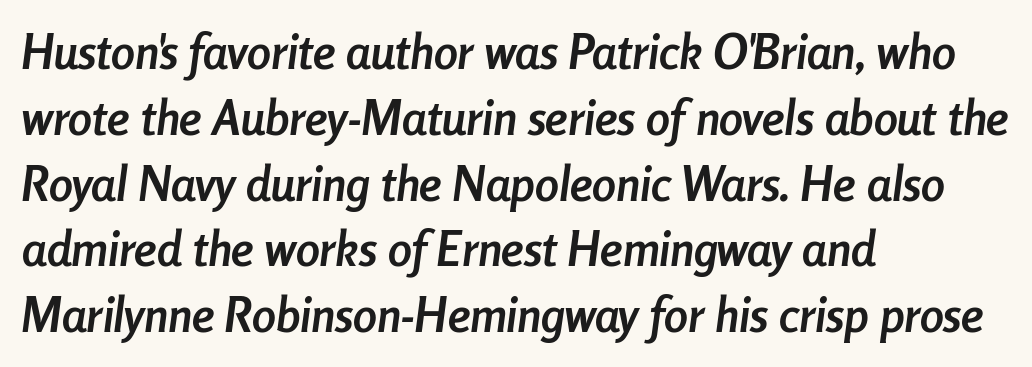
Which margin do the lines hug? The left one — the right edge is uneven. Descender tails drop into unmarked territory. The text carries the slant typical of an italic or oblique font. Looks like regular typesetting: each glyph gets only the width it needs. On the weight axis this lands at bold, roughly 700.
